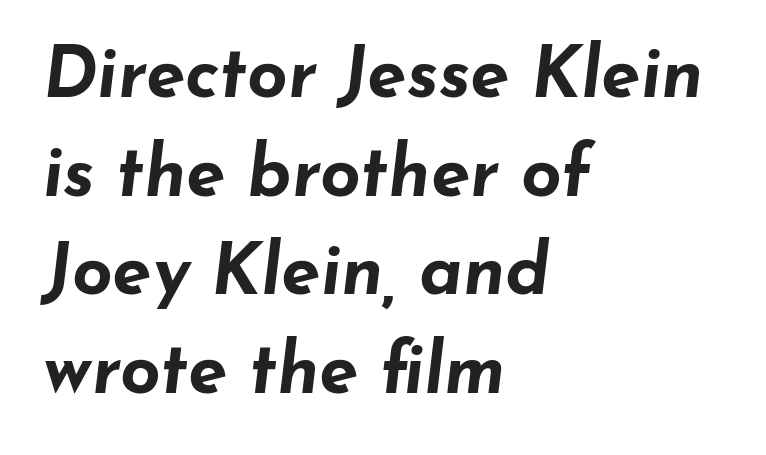
A typesetter would call this proportional, since set widths differ per character. These lines sit exactly where default settings would place them. Typographic density is high because the face is bold. A typesetter would mark this as italic. Observe the ordinary spacing: letters are neighbours, not strangers.
